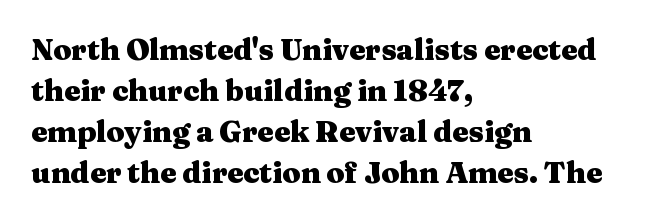
This sample is left-justified, so line endings fall wherever the words run out. Letters rest on an invisible, unmarked baseline. Each letter's strokes conclude with small projecting serifs. As a designer I'd log this as weight 700, bold.
